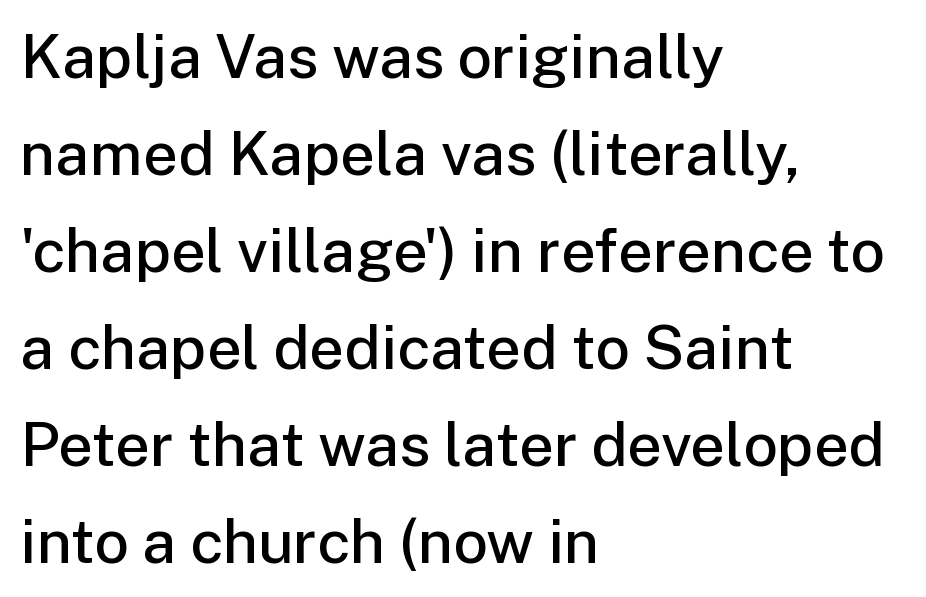
Q: Is the text bold? A: Semi-bold.
Q: Is the text italic (slanted)? A: No, it is upright.
Q: Is the typeface a serif or a sans-serif typeface? A: Sans-serif.
Q: Is the text underlined? A: No.
Q: How is the paragraph aligned? A: Left-aligned.
Q: Is the spacing between letters normal or unusually wide? A: Normal.
Q: Is the spacing between lines tight, normal or loose? A: Normal.
Q: Width (condensed, normal, or wide)? A: Normal.
Q: Stroke contrast? A: Low.
Q: x-height? A: Medium.
Q: Monospaced? A: No.
